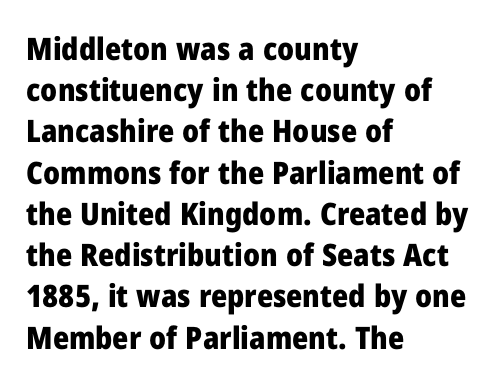
Heft: maximum for text — a bold. The letters stand upright; this is a roman face. Does extra space separate the letters? No, they use regular spacing. In terms of leading, this rendering sits right in the middle. Descenders hang freely into open space. Horizontal alignment here is leftward, the default for most running prose.
